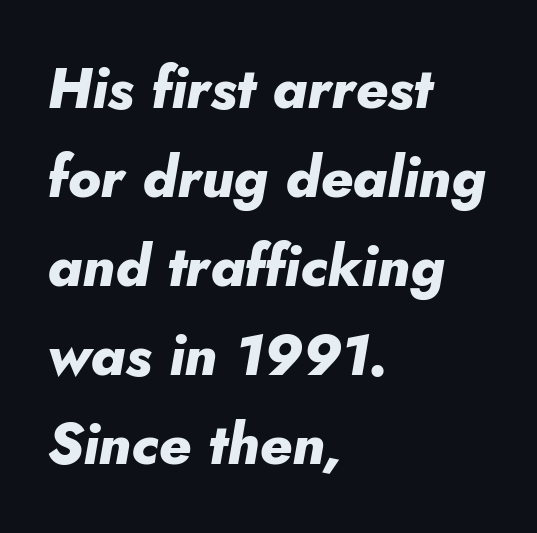
Q: Is the text bold? A: Yes.
Q: Is the text italic (slanted)? A: Yes, it leans right by about 5 degrees.
Q: Is the text underlined? A: No.
Q: How is the paragraph aligned? A: Left-aligned.
Q: Is the spacing between letters normal or unusually wide? A: Normal.
Q: Is the spacing between lines tight, normal or loose? A: Normal.
Q: Width (condensed, normal, or wide)? A: Normal.
Q: Stroke contrast? A: Low.
Q: x-height? A: Small.
Q: Monospaced? A: No.
